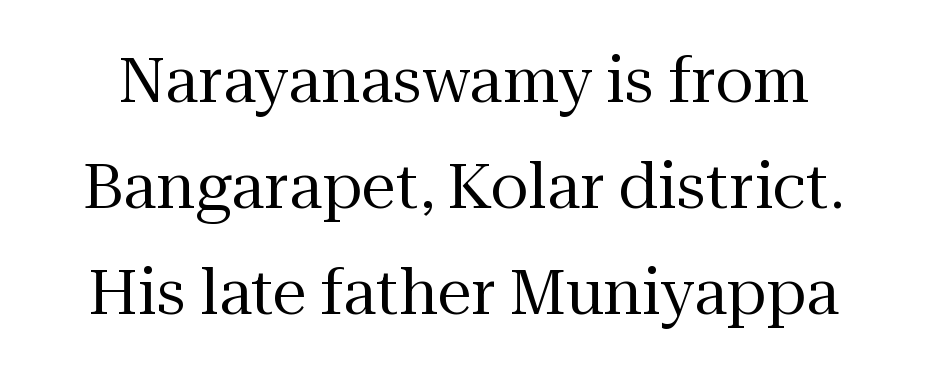
The font's upright variant was chosen for this text. This rendering employs a face with finishing strokes, i.e., a serif. The letters sit at their default tracking, neither squeezed nor spread. The baseline area is clear. The rendering uses natural spacing where letterforms have individual widths. The weight tops out at a normal text grade.
